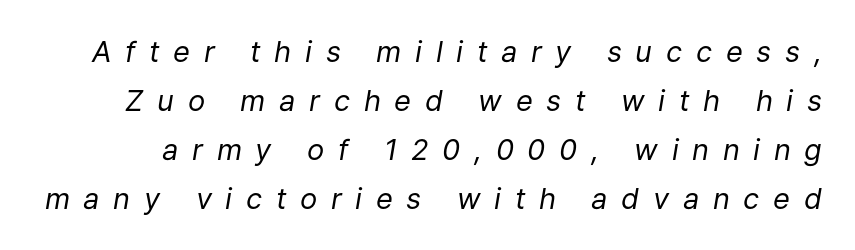
{"italic": "yes", "lean": "right", "slant_degrees": 9, "bold": "no", "weight": "regular", "width": "normal", "stroke_contrast": "low", "x_height": "medium", "monospaced": "no", "underline": "no", "line_spacing": "normal", "line_spacing_ratio": 1.69, "letter_spacing": "wide", "letter_spacing_em": 0.47, "glyph_px": 29}
